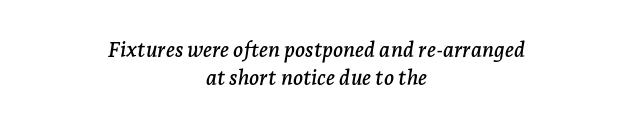
Q: Is the text italic (slanted)? A: Yes, it leans right by about 7 degrees.
Q: Is the text underlined? A: No.
Q: How is the paragraph aligned? A: Centered.
Q: Is the spacing between letters normal or unusually wide? A: Normal.
Q: Is the spacing between lines tight, normal or loose? A: Normal.
